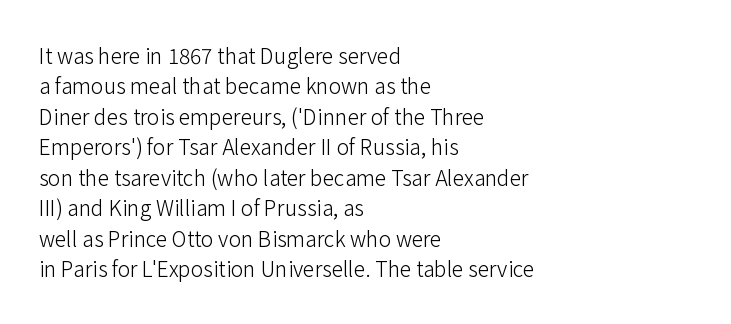
Q: Is the text bold? A: No.
Q: Is the text italic (slanted)? A: No, it is upright.
Q: Is the text underlined? A: No.
Q: How is the paragraph aligned? A: Left-aligned.
Q: Is the spacing between letters normal or unusually wide? A: Normal.
Q: Is the spacing between lines tight, normal or loose? A: Normal.
